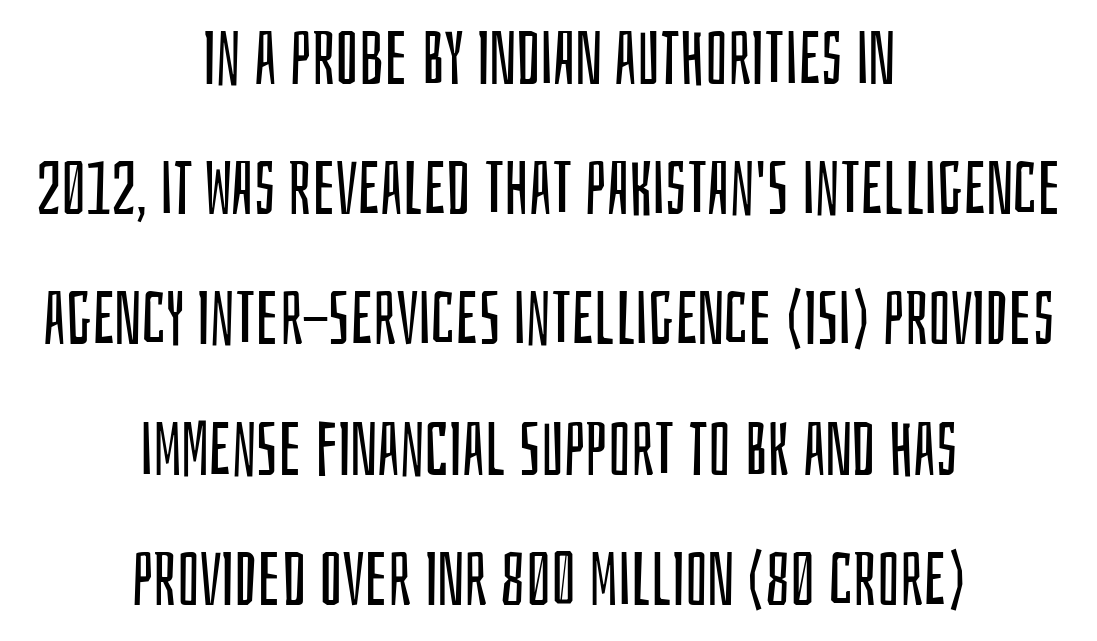
Q: Is the text bold? A: No.
Q: Is the text italic (slanted)? A: No, it is upright.
Q: Is the typeface a serif or a sans-serif typeface? A: Sans-serif.
Q: Is the text underlined? A: No.
Q: How is the paragraph aligned? A: Centered.
Q: Is the spacing between letters normal or unusually wide? A: Normal.
Q: Width (condensed, normal, or wide)? A: Condensed.
Q: Stroke contrast? A: Low.
Q: x-height? A: Large.
Q: Monospaced? A: No.
